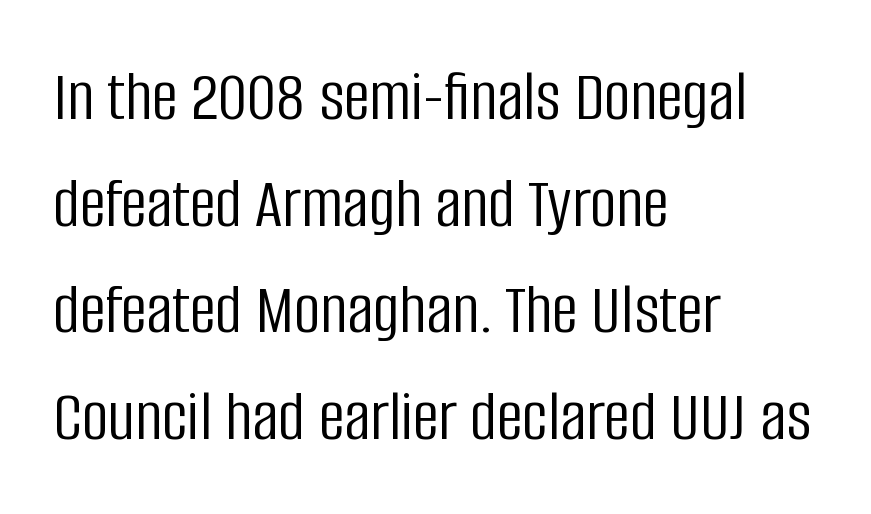
The image shows 73 px light, condensed sans-serif type, upright; set left-aligned, normal line spacing (1.46x), normal letter spacing, not underlined; low stroke contrast and a large x-height.
